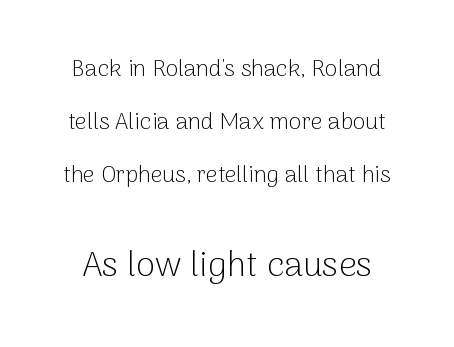
This is sans-serif lettering, the kind often seen on screens and signage. The following chunk of copy outweighs the initial chunk in type size. If you measured baseline to baseline, you'd find a long distance. The passage shown is typed in a proportional face where columns would drift.
